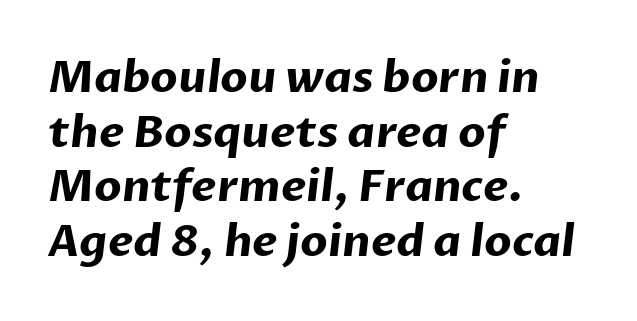
The image shows 44 px bold sans-serif type; set left-aligned, line spacing 1.24x, normal letter spacing, not underlined; low stroke contrast and a medium x-height.
